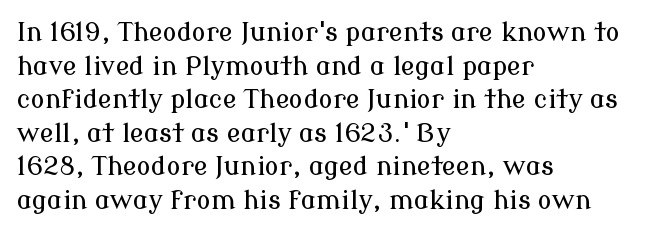
The image shows 26 px text type, upright; set left-aligned, normal line spacing (1.29x), normal letter spacing, not underlined.
